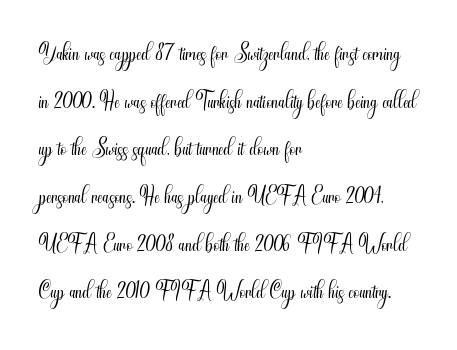
The typesetting does not lean heavy: it is not bold. The vertical gap from one line to the next is medium. Nope, no serifs anywhere on these letters. You could not count columns in this text — the font is proportionally spaced. Visually the block forms a straight wall on the left and a jagged coastline on the right. The strip under each line holds only bare page.
